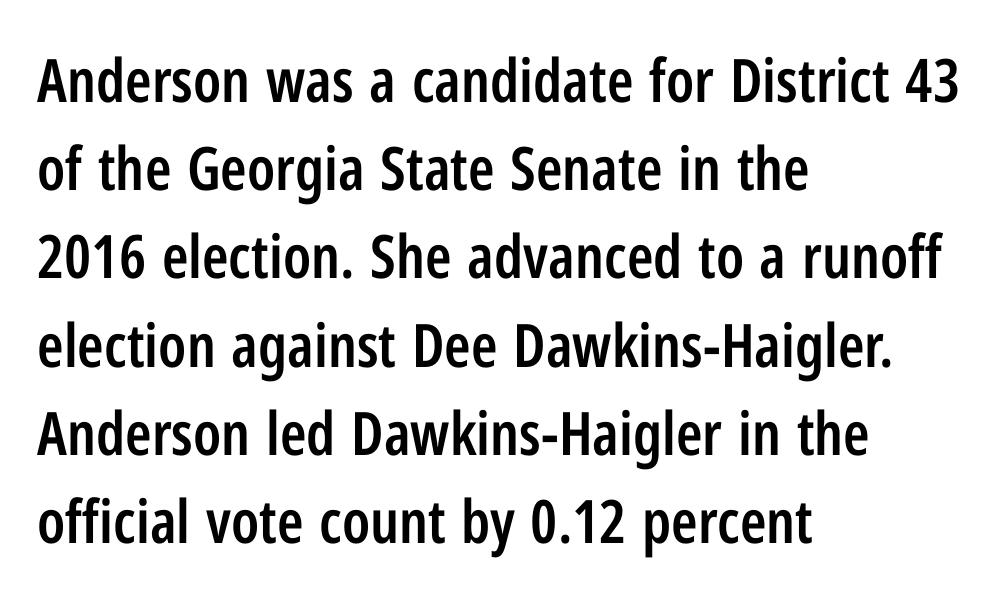
Q: Is the text bold? A: Semi-bold.
Q: Is the text italic (slanted)? A: No, it is upright.
Q: Is the typeface a serif or a sans-serif typeface? A: Sans-serif.
Q: Is the text underlined? A: No.
Q: How is the paragraph aligned? A: Left-aligned.
Q: Is the spacing between letters normal or unusually wide? A: Normal.
Q: Is the spacing between lines tight, normal or loose? A: Normal.
Q: Width (condensed, normal, or wide)? A: Condensed.
Q: Stroke contrast? A: Low.
Q: x-height? A: Medium.
Q: Monospaced? A: No.
